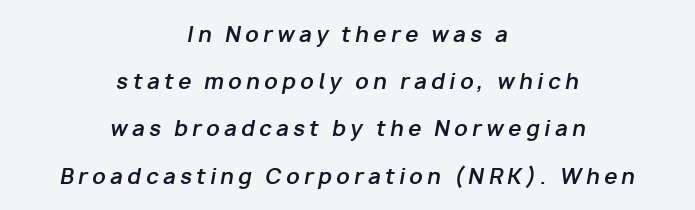
If you folded the block vertically in half, each line would mirror itself in length. Summary of vertical rhythm: relaxed, with wide interline spacing. The tracking reads as deliberately expanded to a designer's eye. Bold? Absolutely — the strokes are thick and heavy. Check the space under the baseline: it is left empty.
